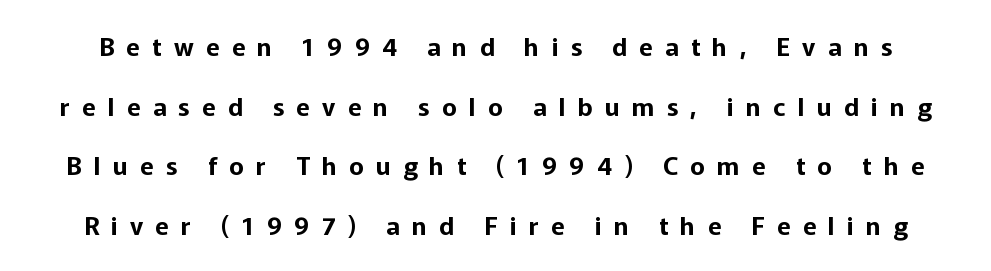
The image shows 25 px text type, upright; set loose line spacing (2.39x), unusually wide letter spacing (+0.49 em), not underlined.
